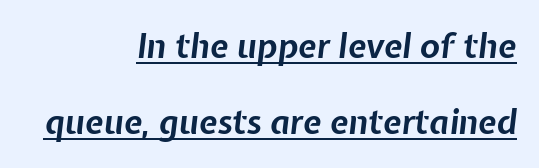
The image shows 33 px bold type, italic (leaning right); set right-aligned, loose line spacing (2.29x), normal letter spacing, underlined; low stroke contrast and a medium x-height.
